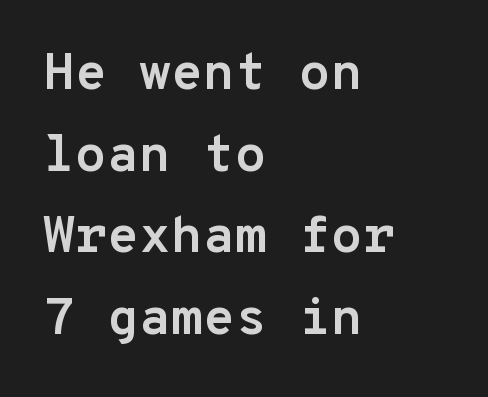
{"serif": "no", "italic": "no", "bold": "yes", "weight": "semibold", "width": "normal", "stroke_contrast": "low", "x_height": "medium", "monospaced": "yes", "underline": "no", "align": "left", "line_spacing": "normal", "line_spacing_ratio": 1.57, "letter_spacing": "normal", "letter_spacing_em": 0.0, "glyph_px": 52}
